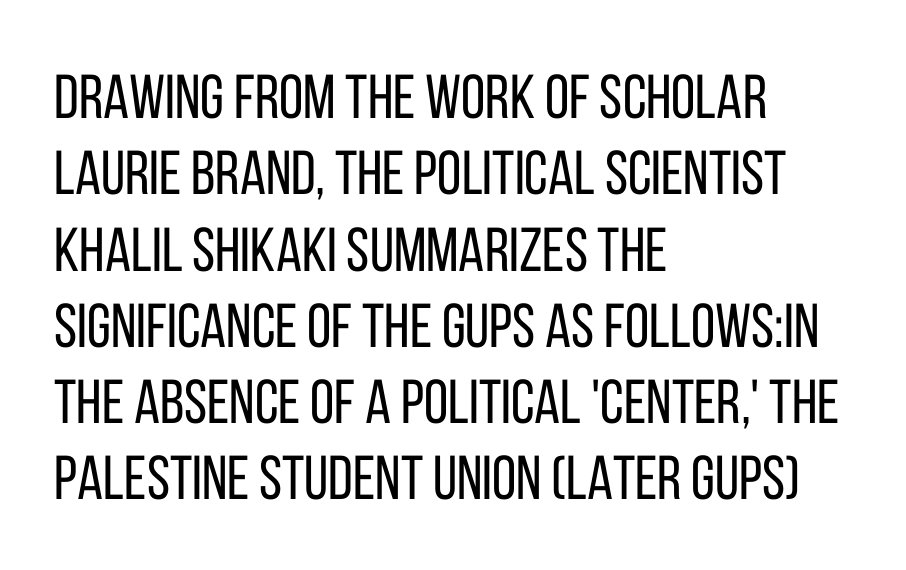
The image shows 62 px regular-weight, condensed sans-serif type, upright; set left-aligned, line spacing 1.23x, normal letter spacing, not underlined; low stroke contrast and a large x-height.
